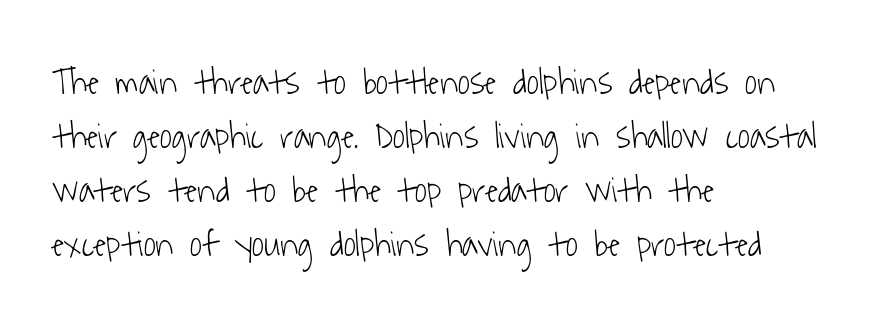
The space beneath each line is pristine and unruled. Note the varied advance widths — an 'i' is clearly narrower than an 'm'. The setting favours the left margin, as ordinary paragraphs usually do. To sum up the face: it is a sans, with no serifs.
